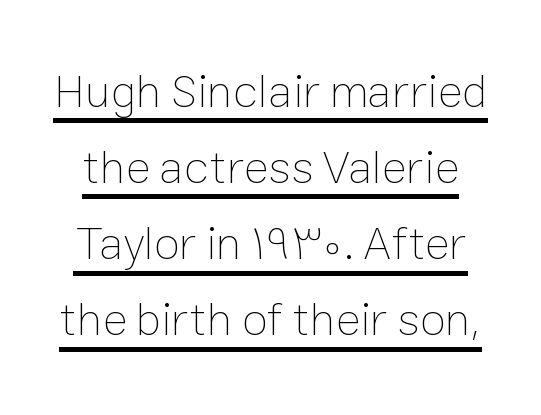
{"italic": "no", "bold": "no", "weight": "thin", "width": "normal", "stroke_contrast": "low", "x_height": "medium", "monospaced": "no", "underline": "yes", "line_spacing": "normal", "line_spacing_ratio": 1.62, "letter_spacing": "normal", "letter_spacing_em": 0.0, "glyph_px": 47}
